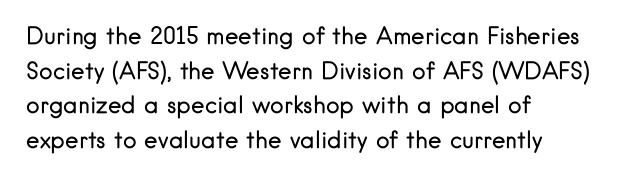
The image shows 23 px text type, upright; set left-aligned, normal line spacing (1.51x), normal letter spacing, not underlined.
